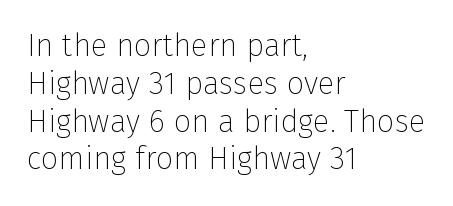
The image shows 31 px thin sans-serif type, upright; set left-aligned, line spacing 1.22x, normal letter spacing, not underlined; low stroke contrast and a medium x-height.
